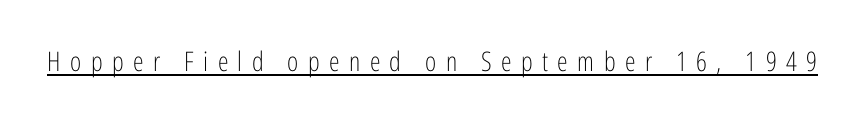
The image shows 27 px text type, upright; set unusually wide letter spacing (+0.35 em), underlined.
